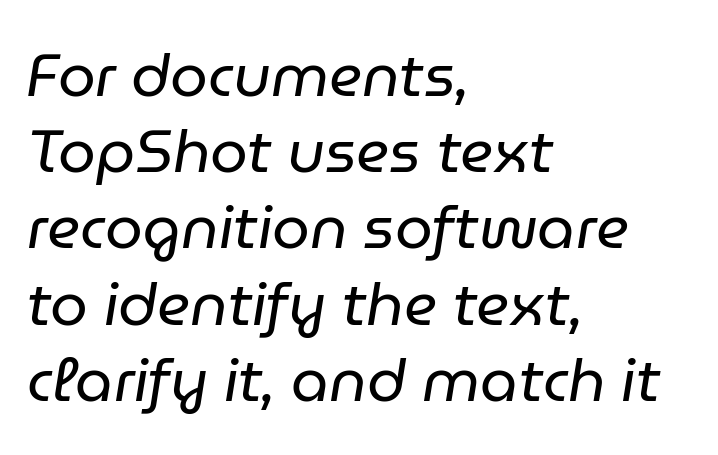
{"italic": "yes", "lean": "right", "slant_degrees": 9, "bold": "no", "weight": "regular", "width": "normal", "stroke_contrast": "low", "x_height": "medium", "monospaced": "no", "underline": "no", "align": "left", "line_spacing": "normal", "line_spacing_ratio": 1.27, "letter_spacing": "normal", "letter_spacing_em": 0.0, "glyph_px": 60}
